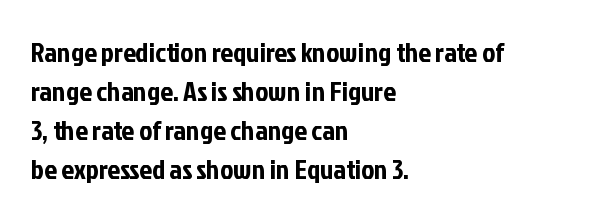
Q: Is the text italic (slanted)? A: No, it is upright.
Q: Is the typeface a serif or a sans-serif typeface? A: Sans-serif.
Q: Is the text underlined? A: No.
Q: How is the paragraph aligned? A: Left-aligned.
Q: Is the spacing between letters normal or unusually wide? A: Normal.
Q: Is the spacing between lines tight, normal or loose? A: Normal.
Q: Width (condensed, normal, or wide)? A: Condensed.
Q: Stroke contrast? A: Low.
Q: x-height? A: Medium.
Q: Monospaced? A: No.
